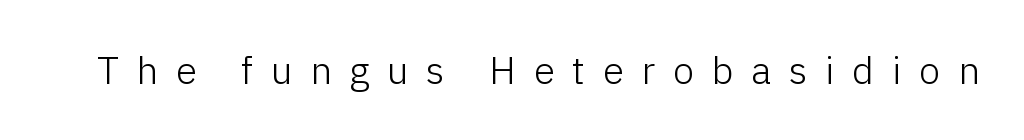
The passage shown is typed in a proportional face where columns would drift. A typesetter would call this heavily tracked-out type. On a weight scale, this lands at 450 or below. These lines were composed using upright roman letters. You can tell from the bare stems that sans-serif type was used.
